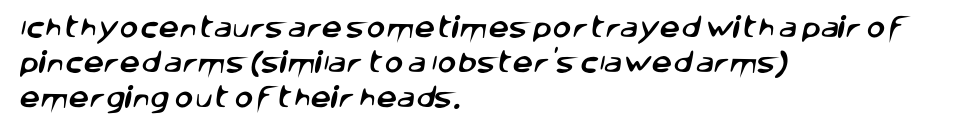
Line starts are locked; line ends wander. Summary of vertical rhythm: regular, with standard interline spacing. What stands out about the letter spacing? Nothing — it is the standard amount. Each row of text sits above clean, open space.
